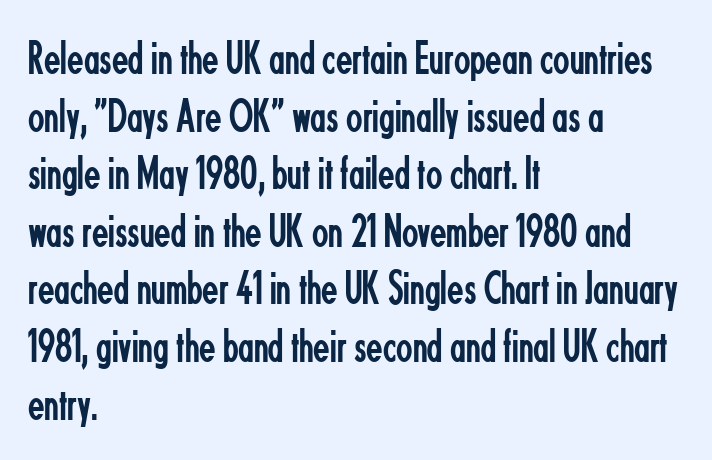
{"serif": "no", "italic": "no", "bold": "no", "weight": "regular", "width": "condensed", "stroke_contrast": "low", "x_height": "small", "monospaced": "no", "underline": "no", "align": "left", "line_spacing_ratio": 1.2, "letter_spacing": "normal", "letter_spacing_em": 0.0, "glyph_px": 48}
